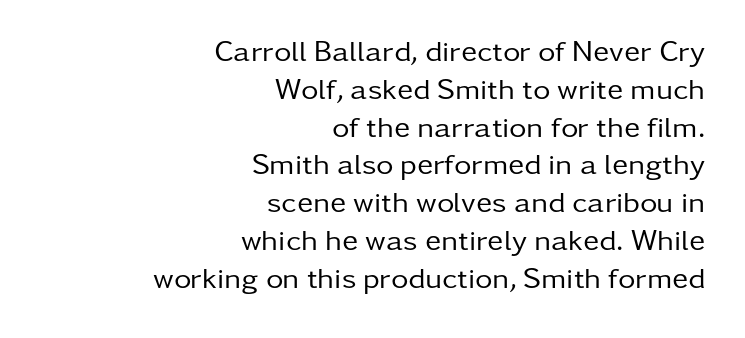
{"serif": "no", "italic": "no", "bold": "no", "weight": "regular", "width": "normal", "stroke_contrast": "low", "x_height": "medium", "monospaced": "no", "underline": "no", "align": "right", "line_spacing": "normal", "line_spacing_ratio": 1.26, "letter_spacing": "normal", "letter_spacing_em": 0.0, "glyph_px": 30}
